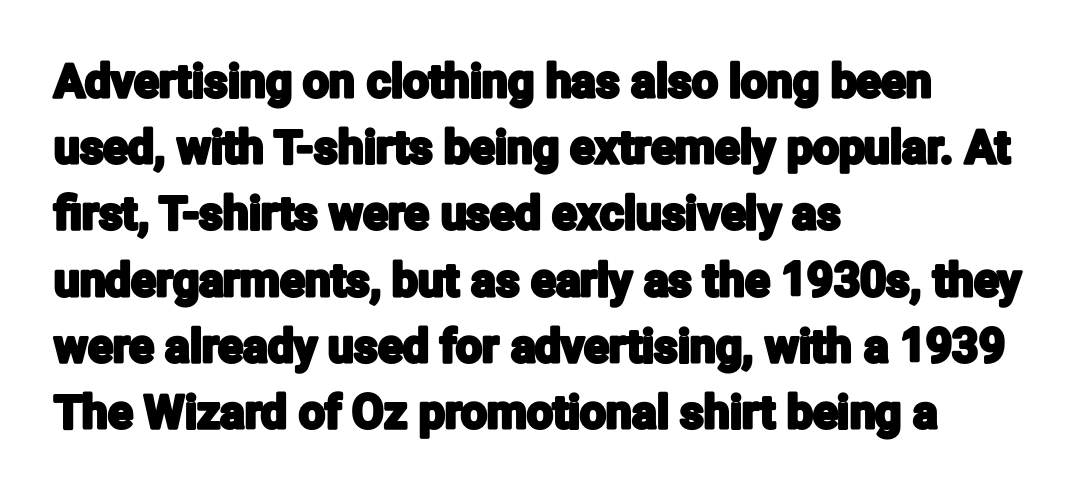
{"serif": "no", "italic": "no", "width": "condensed", "stroke_contrast": "low", "x_height": "medium", "monospaced": "no", "underline": "no", "align": "left", "line_spacing": "normal", "line_spacing_ratio": 1.44, "letter_spacing": "normal", "letter_spacing_em": 0.0, "glyph_px": 46}
